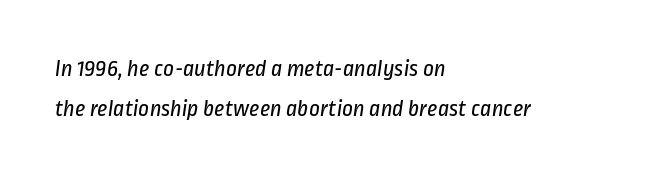
The image shows 24 px text type; set left-aligned, normal line spacing (1.68x), normal letter spacing, not underlined.
